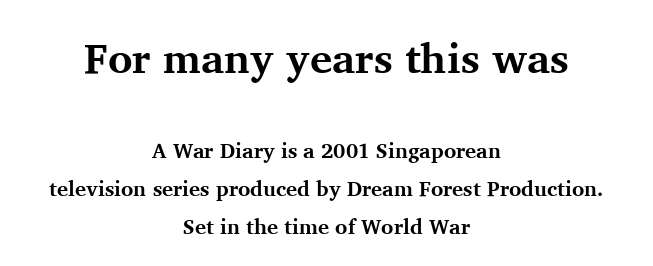
The image shows 42 px bold serif type, upright; set centered, line spacing 1.81x, normal letter spacing, not underlined; the first (top) block is 2.0x larger; medium stroke contrast and a medium x-height.
